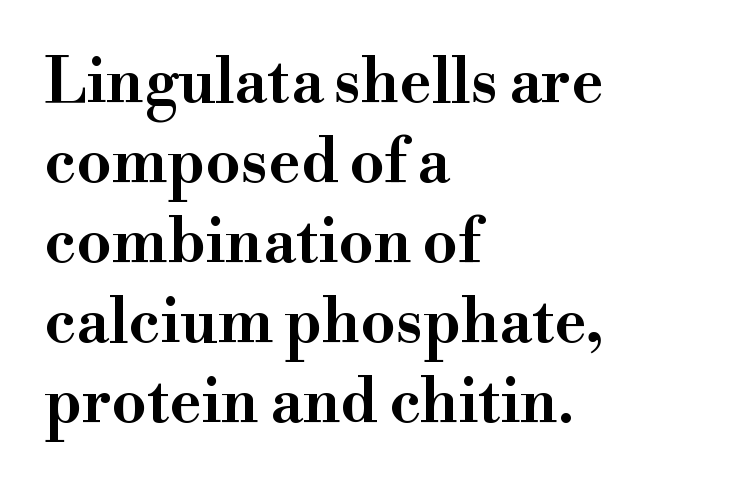
Q: Is the text italic (slanted)? A: No, it is upright.
Q: Is the typeface a serif or a sans-serif typeface? A: Serif.
Q: Is the text underlined? A: No.
Q: How is the paragraph aligned? A: Left-aligned.
Q: Is the spacing between letters normal or unusually wide? A: Normal.
Q: Is the spacing between lines tight, normal or loose? A: Normal.
Q: Width (condensed, normal, or wide)? A: Wide.
Q: Stroke contrast? A: High.
Q: x-height? A: Small.
Q: Monospaced? A: No.
